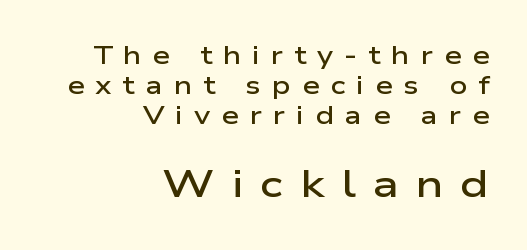
Check under the words: just untouched page. Students, note that the glyphs here are deliberately spaced far apart. Character widths vary here, with narrow letters taking less room than wide ones. In terms of posture, this sample is upright. The glyphs in this specimen are sans serif. The rag falls on the left side of this text block.
